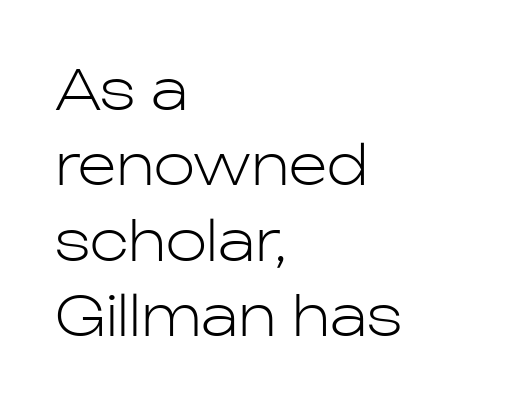
Anything drawn beneath the words? Only blank space. Posture: vertical. Stem width sits at or under what a default text font uses. Leading: standard. Compared with a centered layout, this one pins lines to the left instead.
